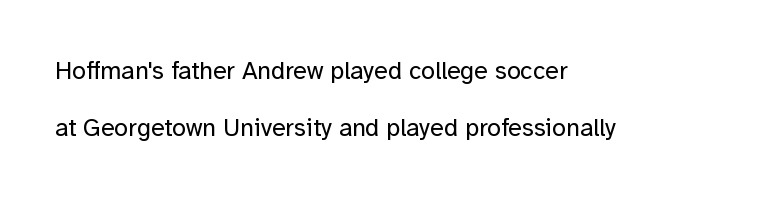
Q: Is the text bold? A: No.
Q: Is the text italic (slanted)? A: No, it is upright.
Q: Is the text underlined? A: No.
Q: How is the paragraph aligned? A: Left-aligned.
Q: Is the spacing between letters normal or unusually wide? A: Normal.
Q: Is the spacing between lines tight, normal or loose? A: Loose.
